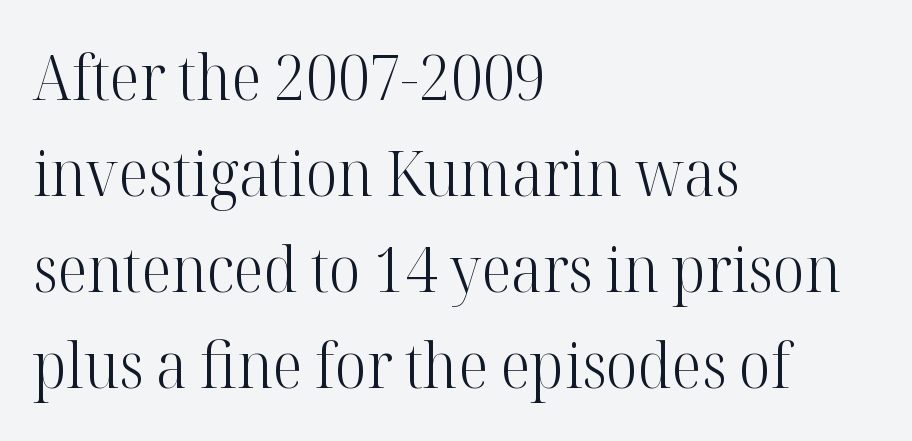
Q: Is the text bold? A: No.
Q: Is the text italic (slanted)? A: No, it is upright.
Q: Is the typeface a serif or a sans-serif typeface? A: Serif.
Q: Is the text underlined? A: No.
Q: How is the paragraph aligned? A: Left-aligned.
Q: Is the spacing between letters normal or unusually wide? A: Normal.
Q: Is the spacing between lines tight, normal or loose? A: Normal.
Q: Width (condensed, normal, or wide)? A: Normal.
Q: Stroke contrast? A: High.
Q: x-height? A: Medium.
Q: Monospaced? A: No.
